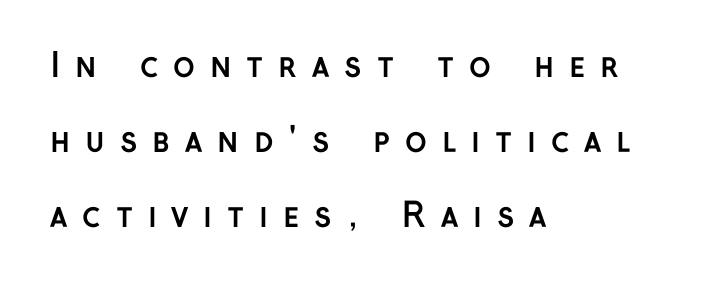
Type without underlining. What weight is shown? A full bold with thick strokes. Leading is clearly above the norm, producing a sparse column. Looks like regular typesetting: each glyph gets only the width it needs.
